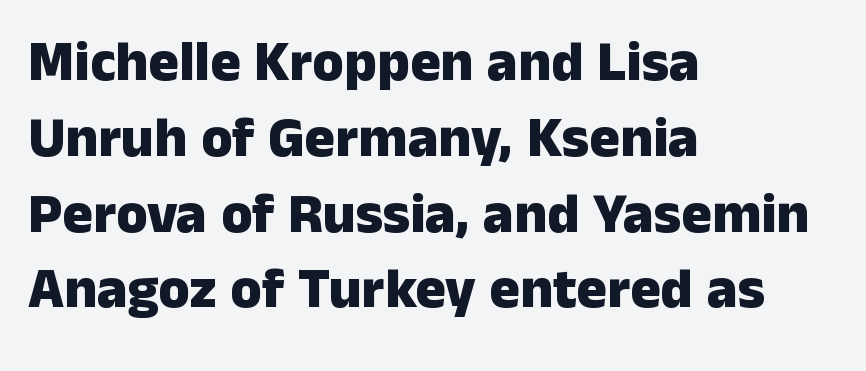
Q: Is the text bold? A: Yes.
Q: Is the text italic (slanted)? A: No, it is upright.
Q: Is the typeface a serif or a sans-serif typeface? A: Sans-serif.
Q: Is the text underlined? A: No.
Q: How is the paragraph aligned? A: Left-aligned.
Q: Is the spacing between letters normal or unusually wide? A: Normal.
Q: Is the spacing between lines tight, normal or loose? A: Normal.
Q: Width (condensed, normal, or wide)? A: Normal.
Q: Stroke contrast? A: Low.
Q: x-height? A: Medium.
Q: Monospaced? A: No.
